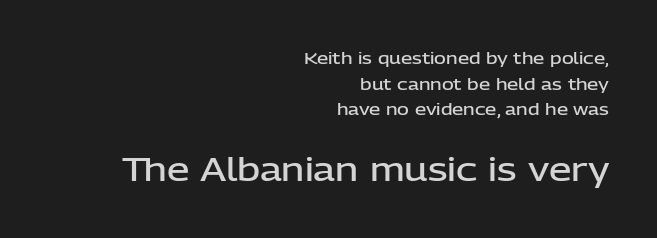
Q: Is the text bold? A: Semi-bold.
Q: Is the text italic (slanted)? A: No, it is upright.
Q: Is the typeface a serif or a sans-serif typeface? A: Sans-serif.
Q: Is the text underlined? A: No.
Q: How is the paragraph aligned? A: Right-aligned.
Q: Is the spacing between letters normal or unusually wide? A: Normal.
Q: Is the spacing between lines tight, normal or loose? A: Normal.
Q: Which block of text is set in a larger size, the first (top) or the second (bottom)? A: The second (bottom) one.
Q: Width (condensed, normal, or wide)? A: Normal.
Q: Stroke contrast? A: Low.
Q: x-height? A: Medium.
Q: Monospaced? A: No.
